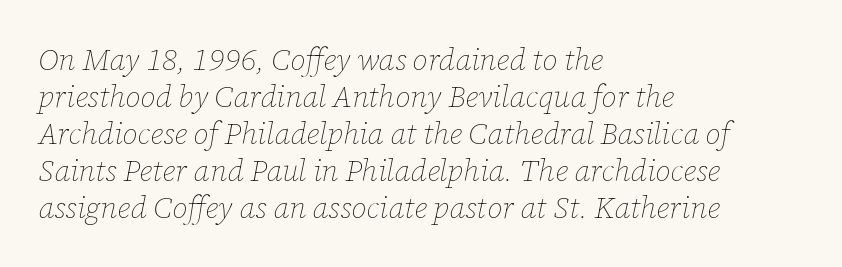
{"italic": "yes", "lean": "right", "slant_degrees": 12, "bold": "no", "weight": "thin", "width": "normal", "stroke_contrast": "low", "x_height": "medium", "monospaced": "no", "underline": "no", "align": "left", "line_spacing_ratio": 1.23, "letter_spacing": "normal", "letter_spacing_em": 0.0, "glyph_px": 30}
